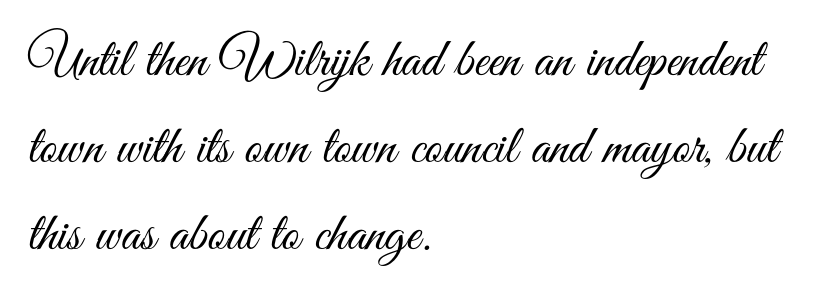
Q: Is the text bold? A: No.
Q: Is the text italic (slanted)? A: Yes.
Q: Is the typeface a serif or a sans-serif typeface? A: Sans-serif.
Q: Is the text underlined? A: No.
Q: How is the paragraph aligned? A: Left-aligned.
Q: Is the spacing between letters normal or unusually wide? A: Normal.
Q: Is the spacing between lines tight, normal or loose? A: Normal.
Q: Width (condensed, normal, or wide)? A: Condensed.
Q: Stroke contrast? A: Medium.
Q: x-height? A: Small.
Q: Monospaced? A: No.
